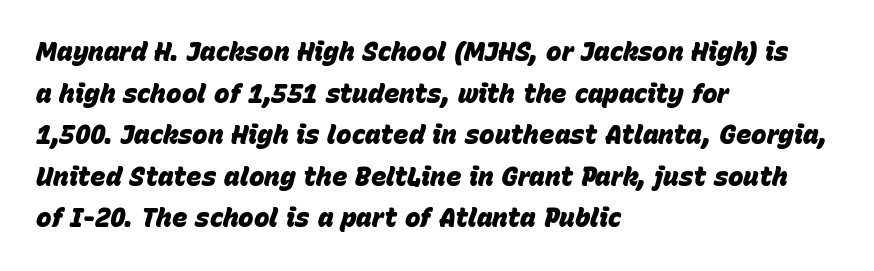
{"italic": "yes", "lean": "right", "slant_degrees": 15, "bold": "yes", "underline": "no", "align": "left", "line_spacing": "normal", "line_spacing_ratio": 1.6, "letter_spacing": "normal", "letter_spacing_em": 0.0, "glyph_px": 26}
